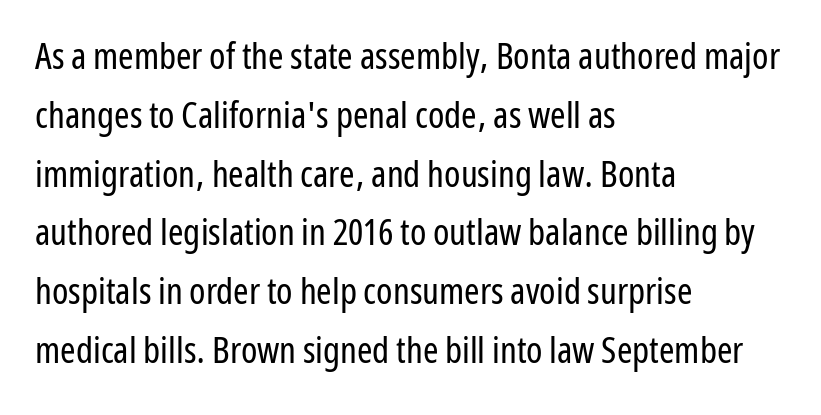
I'd call this a sans setting — the letters go barefoot. The letters sit at their default tracking, neither squeezed nor spread. When letters stand straight like this, we call the style roman or upright. These lines are rendered in a variable-pitch font. Stroke mass is kept to a normal reading level or below.
